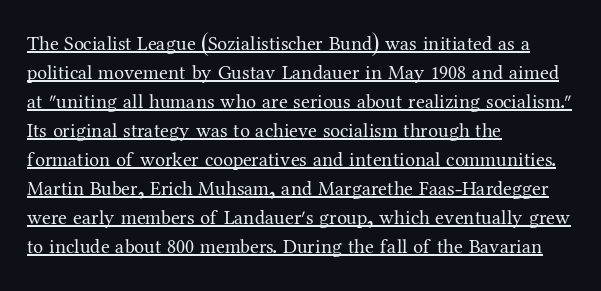
{"italic": "no", "bold": "no", "underline": "yes", "align": "left", "line_spacing": "normal", "line_spacing_ratio": 1.45, "letter_spacing": "normal", "letter_spacing_em": 0.0, "glyph_px": 20}
